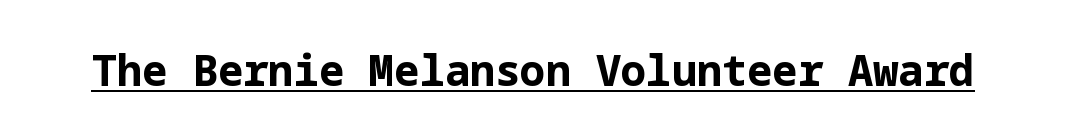
Q: Is the text bold? A: Yes.
Q: Is the text italic (slanted)? A: No, it is upright.
Q: Is the typeface a serif or a sans-serif typeface? A: Sans-serif.
Q: Is the text underlined? A: Yes.
Q: Is the spacing between letters normal or unusually wide? A: Normal.
Q: Width (condensed, normal, or wide)? A: Normal.
Q: Stroke contrast? A: Low.
Q: x-height? A: Medium.
